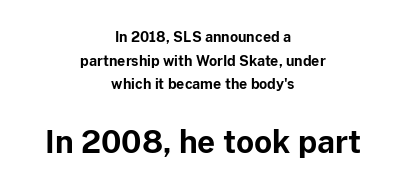
No italicization has been applied; the sample stays upright. Does the type have serifs? No, each stem ends abruptly. Teacher's note: observe the equal gaps on both sides — that is centered alignment. Between these two stacked blocks, the lower one wins on size. Notice how thick the strokes are: this is what a full bold looks like.
